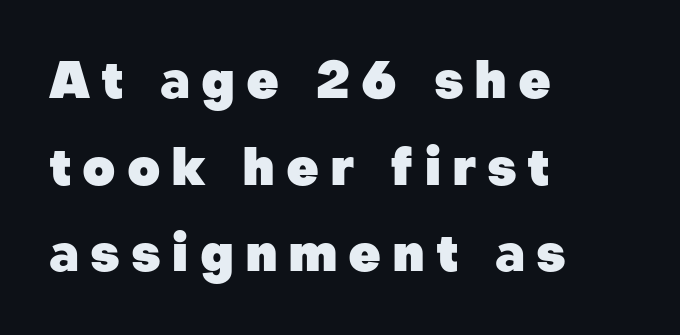
{"serif": "no", "italic": "no", "bold": "yes", "weight": "heavy", "width": "normal", "stroke_contrast": "low", "x_height": "medium", "monospaced": "no", "underline": "no", "align": "left", "line_spacing": "normal", "line_spacing_ratio": 1.7, "letter_spacing": "wide", "letter_spacing_em": 0.21, "glyph_px": 51}
